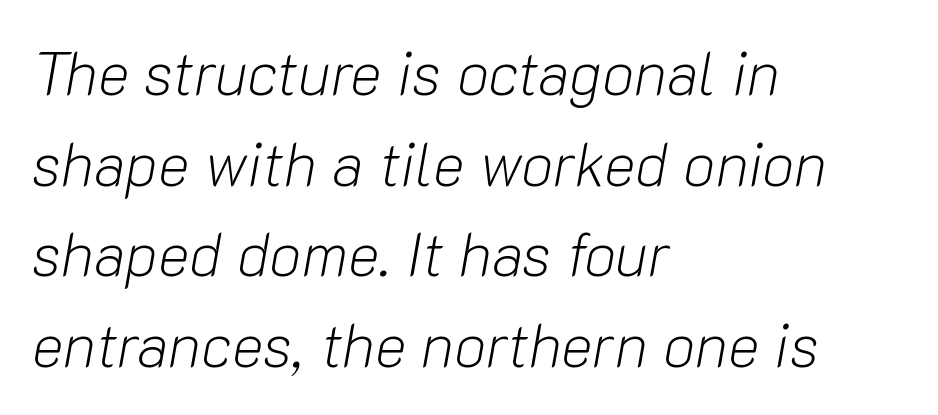
Here the glyphs are tracked normally, forming tight word shapes. Regarding leading, the lines here are spaced in the standard way. Spacing verdict: proportional, widths tailored to each character. Line starts are locked; line ends wander.
